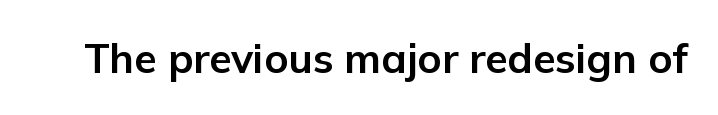
Q: Is the text bold? A: Yes.
Q: Is the text italic (slanted)? A: No, it is upright.
Q: Is the typeface a serif or a sans-serif typeface? A: Sans-serif.
Q: Is the text underlined? A: No.
Q: Is the spacing between letters normal or unusually wide? A: Normal.
Q: Width (condensed, normal, or wide)? A: Normal.
Q: Stroke contrast? A: Low.
Q: x-height? A: Medium.
Q: Monospaced? A: No.
